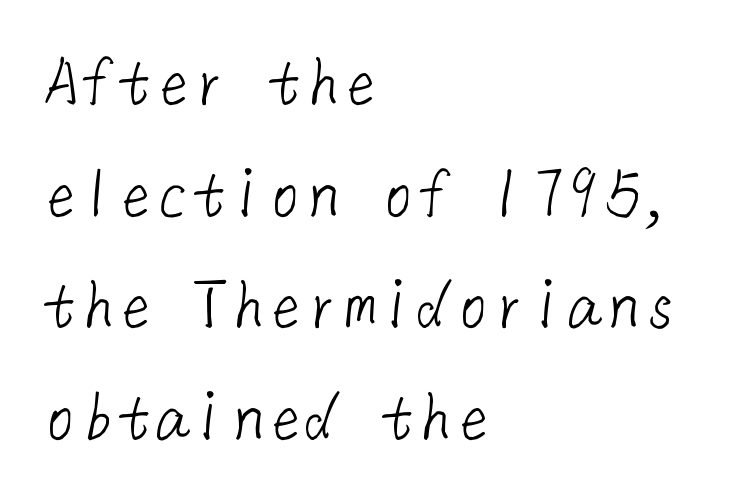
Regarding leading, the lines here are spaced in the standard way. Plain, unruled lines of type. Tracking here is standard; glyphs follow each other at the usual distance. Casual observation: everything's shoved over to the left. The typesetting does not lean heavy: it is not bold. A sans-serif font was chosen for this passage.
